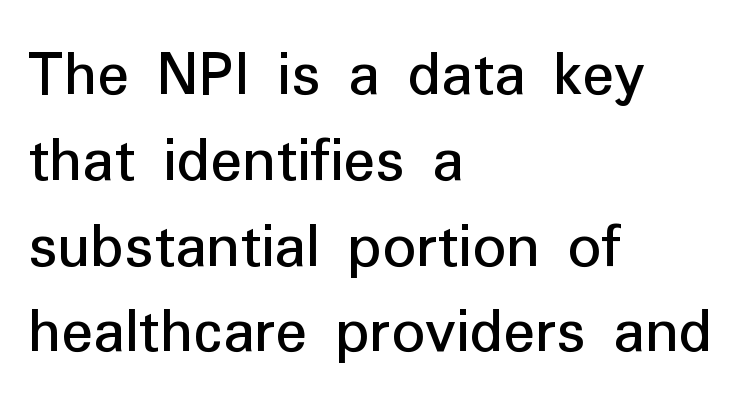
{"serif": "no", "italic": "no", "width": "normal", "stroke_contrast": "low", "x_height": "medium", "monospaced": "no", "underline": "no", "align": "left", "line_spacing": "normal", "line_spacing_ratio": 1.3, "letter_spacing": "normal", "letter_spacing_em": 0.0, "glyph_px": 66}
